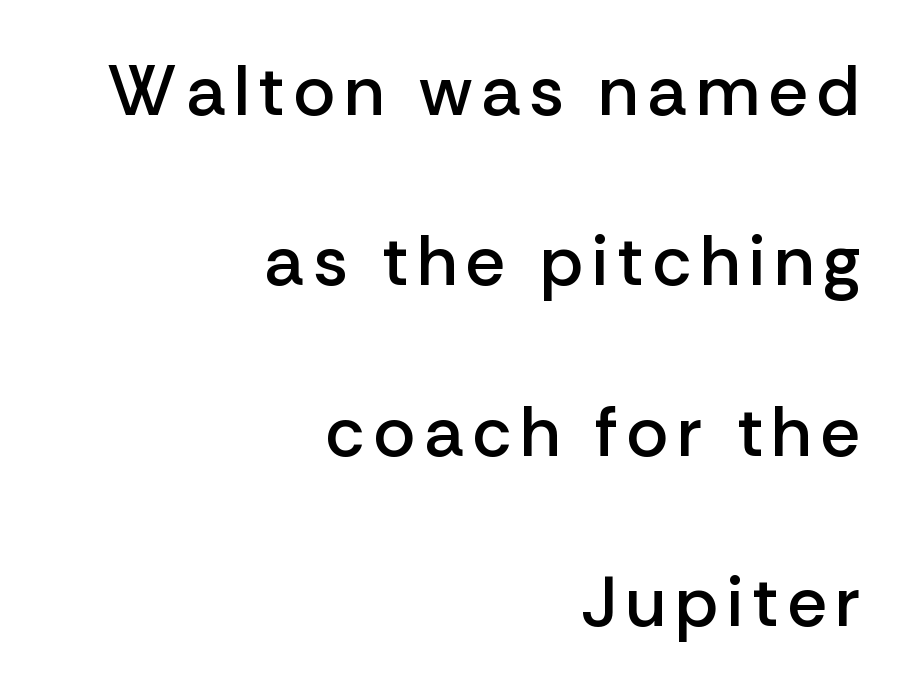
Summary of vertical rhythm: relaxed, with wide interline spacing. You could not count columns in this text — the font is proportionally spaced. You can tell from the bare stems that sans-serif type was used. Nobody drew a line under any word here.
